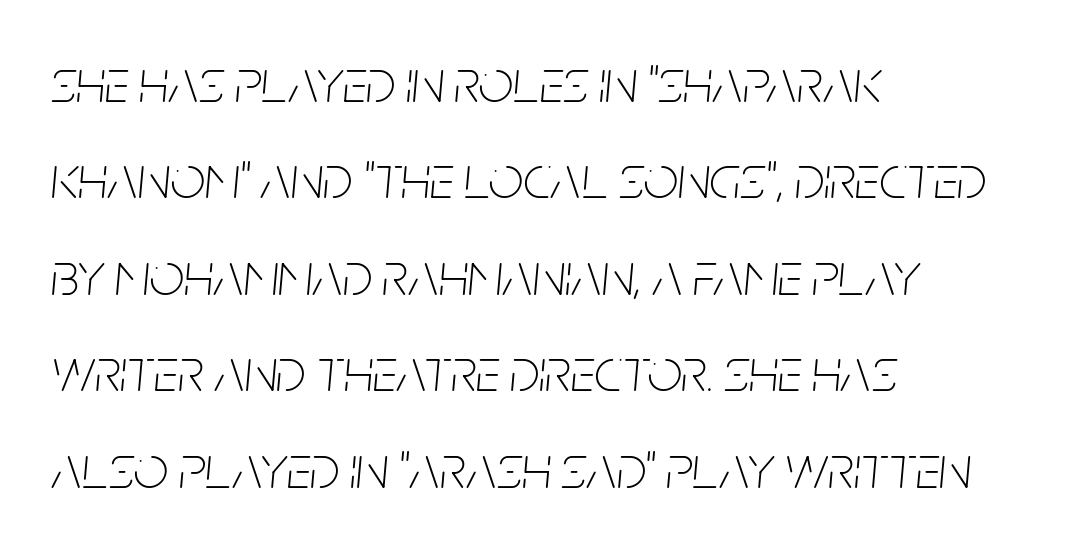
The image shows 61 px thin, condensed type, italic (leaning right); set left-aligned, normal line spacing (1.58x), normal letter spacing, not underlined; low stroke contrast and a large x-height.
